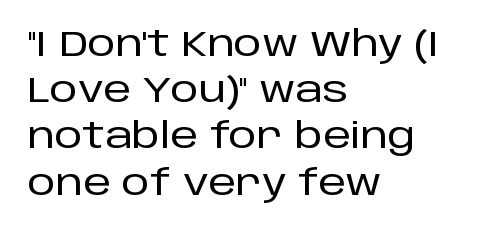
{"serif": "no", "italic": "no", "width": "normal", "stroke_contrast": "low", "x_height": "large", "monospaced": "no", "underline": "no", "align": "left", "line_spacing": "normal", "line_spacing_ratio": 1.32, "letter_spacing": "normal", "letter_spacing_em": 0.0, "glyph_px": 35}
